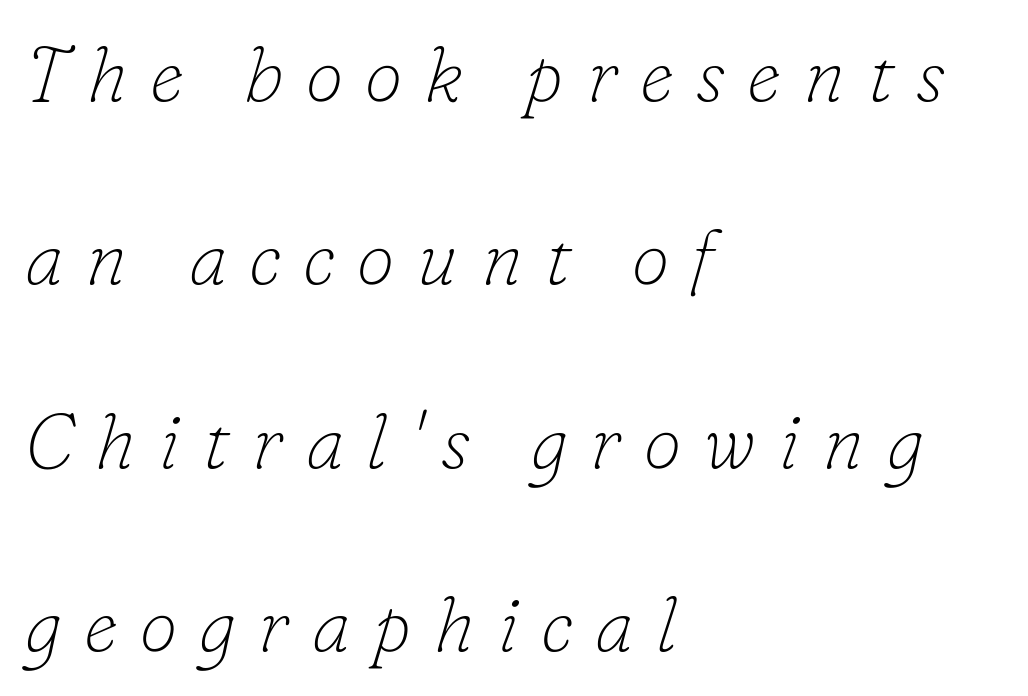
Has an underline been added? It has not. You could not count columns in this text — the font is proportionally spaced. Horizontal alignment here is leftward, the default for most running prose. The rendering uses a large line-height, opening up the rows.
